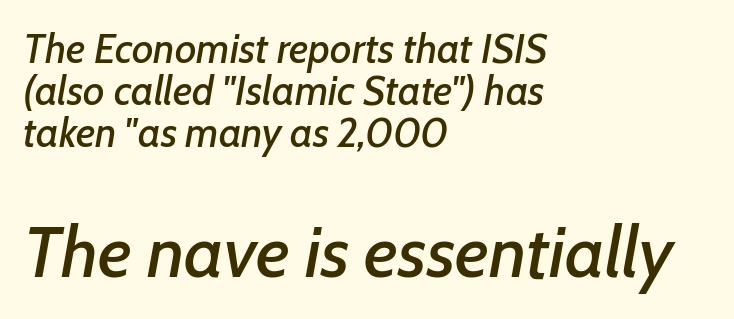
{"italic": "yes", "lean": "right", "slant_degrees": 7, "width": "normal", "stroke_contrast": "low", "x_height": "medium", "monospaced": "no", "underline": "no", "align": "left", "line_spacing": "tight", "line_spacing_ratio": 1.03, "letter_spacing": "normal", "letter_spacing_em": 0.0, "larger_block": "second", "size_ratio": 1.76, "glyph_px": 72}
